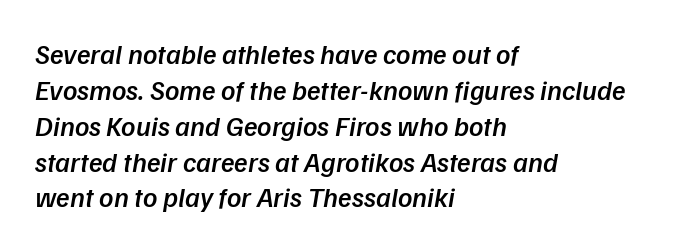
{"serif": "no", "bold": "semi", "weight": "semibold", "width": "normal", "stroke_contrast": "low", "x_height": "medium", "monospaced": "no", "underline": "no", "align": "left", "line_spacing": "normal", "line_spacing_ratio": 1.28, "letter_spacing": "normal", "letter_spacing_em": 0.0, "glyph_px": 28}
